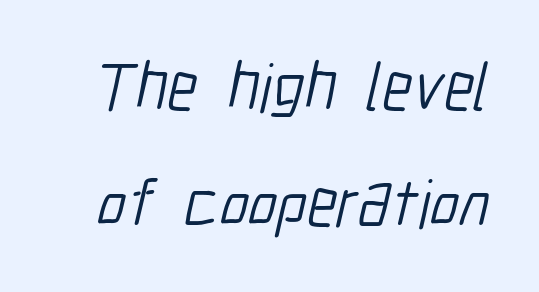
Stems here are at most as thick as an everyday book face. I'd call this a sans setting — the letters go barefoot. The string is rendered with underlining switched off. The type is set solid horizontally, with unmodified tracking. Spacing verdict: proportional, widths tailored to each character.
